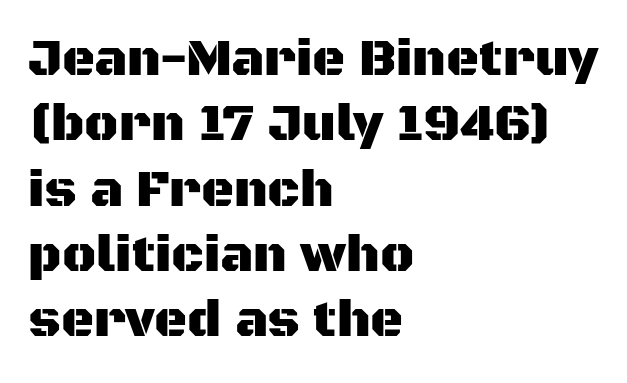
Q: Is the text italic (slanted)? A: No, it is upright.
Q: Is the typeface a serif or a sans-serif typeface? A: Sans-serif.
Q: Is the text underlined? A: No.
Q: How is the paragraph aligned? A: Left-aligned.
Q: Is the spacing between letters normal or unusually wide? A: Normal.
Q: Is the spacing between lines tight, normal or loose? A: Normal.
Q: Width (condensed, normal, or wide)? A: Normal.
Q: Stroke contrast? A: Medium.
Q: x-height? A: Large.
Q: Monospaced? A: No.
